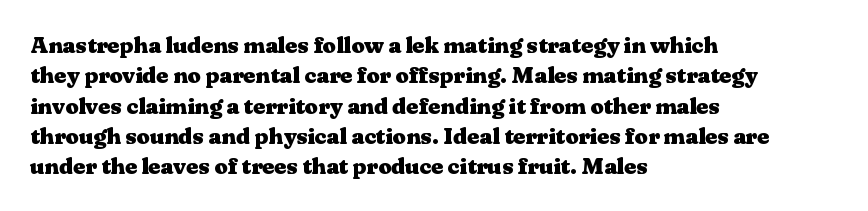
{"italic": "no", "bold": "yes", "underline": "no", "align": "left", "line_spacing": "normal", "line_spacing_ratio": 1.32, "letter_spacing": "normal", "letter_spacing_em": 0.0, "glyph_px": 23}
